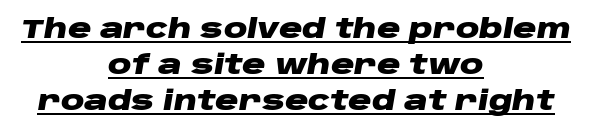
The image shows 26 px bold type, italic (leaning right); set centered, normal line spacing (1.39x), normal letter spacing, underlined.
